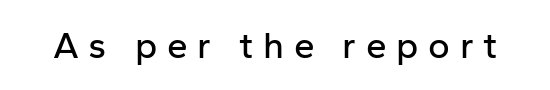
Observe the wide spacing: letters keep a clear distance from each other. The letters stand straight up with perfectly vertical stems. The letters carry no serifs — their stems end cleanly without finishing strokes. The zone under the glyphs is completely vacant.
